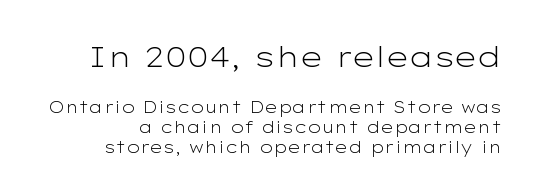
Q: Is the text bold? A: No.
Q: Is the text italic (slanted)? A: No, it is upright.
Q: Is the typeface a serif or a sans-serif typeface? A: Sans-serif.
Q: Is the text underlined? A: No.
Q: Is the spacing between letters normal or unusually wide? A: Normal.
Q: Is the spacing between lines tight, normal or loose? A: Normal.
Q: Which block of text is set in a larger size, the first (top) or the second (bottom)? A: The first (top) one.
Q: Width (condensed, normal, or wide)? A: Wide.
Q: Stroke contrast? A: Low.
Q: x-height? A: Medium.
Q: Monospaced? A: No.
